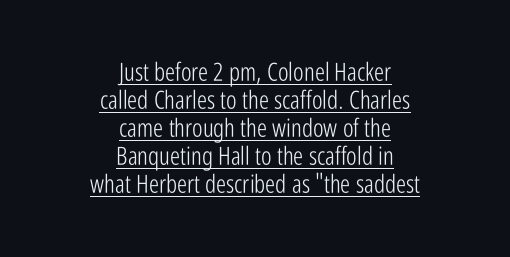
Q: Is the text bold? A: No.
Q: Is the text italic (slanted)? A: No, it is upright.
Q: Is the text underlined? A: Yes.
Q: How is the paragraph aligned? A: Centered.
Q: Is the spacing between letters normal or unusually wide? A: Normal.
Q: Is the spacing between lines tight, normal or loose? A: Tight.
